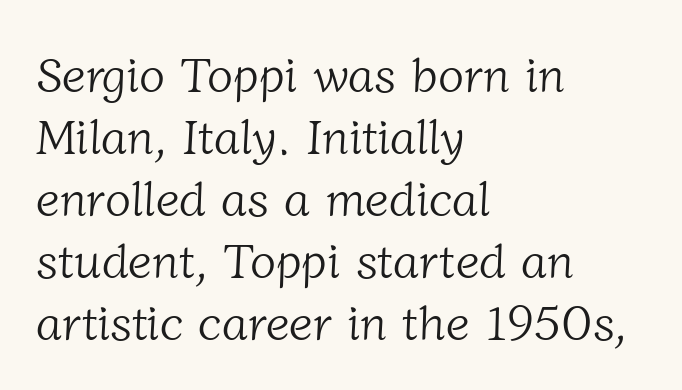
Q: Is the text bold? A: No.
Q: Is the typeface a serif or a sans-serif typeface? A: Serif.
Q: Is the text underlined? A: No.
Q: How is the paragraph aligned? A: Left-aligned.
Q: Is the spacing between letters normal or unusually wide? A: Normal.
Q: Is the spacing between lines tight, normal or loose? A: Normal.
Q: Width (condensed, normal, or wide)? A: Normal.
Q: Stroke contrast? A: Low.
Q: x-height? A: Medium.
Q: Monospaced? A: No.
